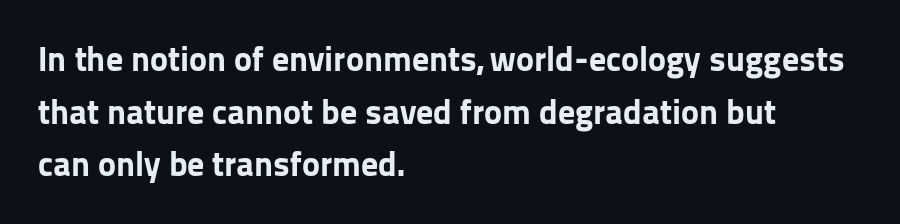
Q: Is the text bold? A: Yes.
Q: Is the text italic (slanted)? A: No, it is upright.
Q: Is the typeface a serif or a sans-serif typeface? A: Sans-serif.
Q: Is the text underlined? A: No.
Q: How is the paragraph aligned? A: Left-aligned.
Q: Is the spacing between letters normal or unusually wide? A: Normal.
Q: Is the spacing between lines tight, normal or loose? A: Normal.
Q: Width (condensed, normal, or wide)? A: Normal.
Q: Stroke contrast? A: Low.
Q: x-height? A: Medium.
Q: Monospaced? A: No.
